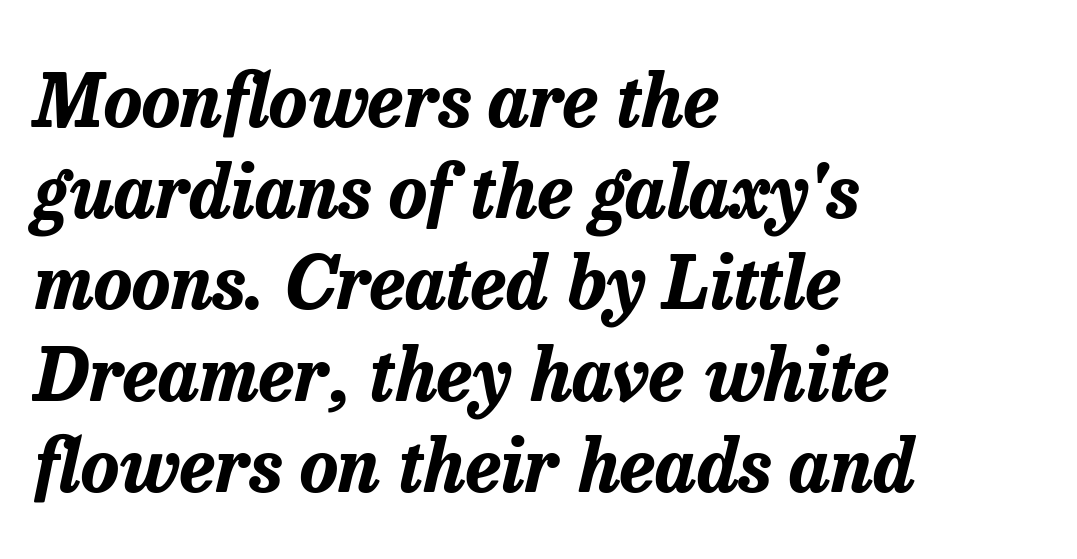
{"italic": "yes", "lean": "right", "slant_degrees": 13, "bold": "yes", "weight": "bold", "width": "normal", "stroke_contrast": "low", "x_height": "medium", "monospaced": "no", "underline": "no", "align": "left", "line_spacing": "normal", "line_spacing_ratio": 1.25, "letter_spacing": "normal", "letter_spacing_em": 0.0, "glyph_px": 73}
